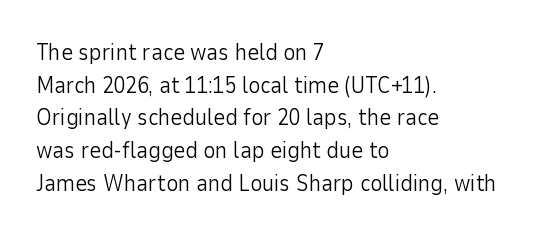
The image shows 23 px text type, upright; set left-aligned, normal line spacing (1.42x), normal letter spacing, not underlined.
